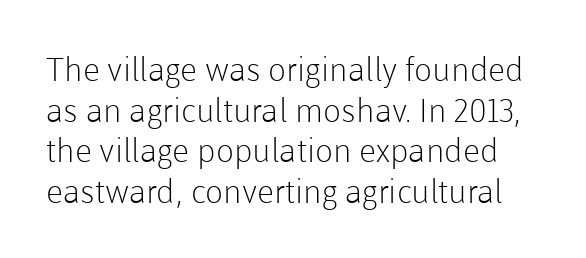
This sample has the flowing, uneven cadence of proportional lettering. Is the letter spacing exaggerated? No — it looks like the ordinary default. The text was rendered using a sans face with plain stroke endings. Vertical strokes here are truly vertical. The passage shown is not bold in any degree. Has an underline been added? It has not.
